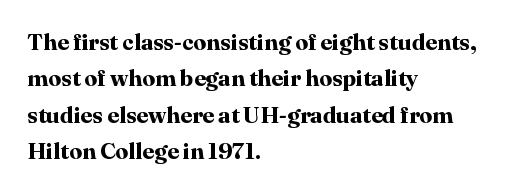
Q: Is the text bold? A: Yes.
Q: Is the text italic (slanted)? A: No, it is upright.
Q: Is the text underlined? A: No.
Q: How is the paragraph aligned? A: Left-aligned.
Q: Is the spacing between letters normal or unusually wide? A: Normal.
Q: Is the spacing between lines tight, normal or loose? A: Normal.
